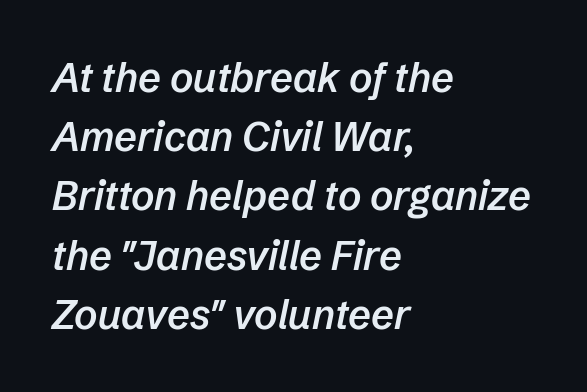
Q: Is the text bold? A: Semi-bold.
Q: Is the text italic (slanted)? A: Yes, it leans right by about 12 degrees.
Q: Is the text underlined? A: No.
Q: How is the paragraph aligned? A: Left-aligned.
Q: Is the spacing between letters normal or unusually wide? A: Normal.
Q: Is the spacing between lines tight, normal or loose? A: Normal.
Q: Width (condensed, normal, or wide)? A: Normal.
Q: Stroke contrast? A: Low.
Q: x-height? A: Medium.
Q: Monospaced? A: No.
